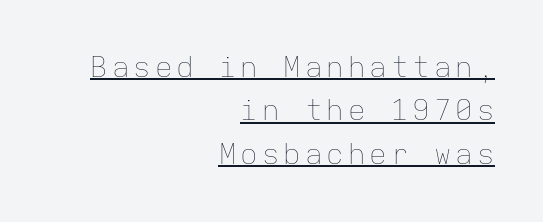
{"italic": "no", "bold": "no", "weight": "thin", "width": "normal", "stroke_contrast": "low", "x_height": "medium", "monospaced": "yes", "underline": "yes", "align": "right", "line_spacing": "normal", "line_spacing_ratio": 1.5, "glyph_px": 29}
